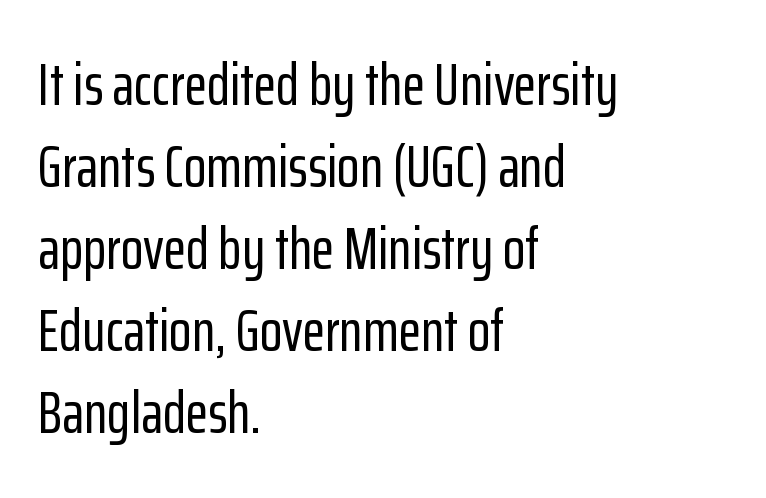
Q: Is the text italic (slanted)? A: No, it is upright.
Q: Is the typeface a serif or a sans-serif typeface? A: Sans-serif.
Q: Is the text underlined? A: No.
Q: How is the paragraph aligned? A: Left-aligned.
Q: Is the spacing between letters normal or unusually wide? A: Normal.
Q: Is the spacing between lines tight, normal or loose? A: Normal.
Q: Width (condensed, normal, or wide)? A: Condensed.
Q: Stroke contrast? A: Low.
Q: x-height? A: Medium.
Q: Monospaced? A: No.
